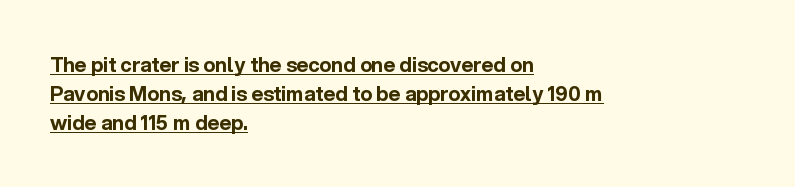
Students, note that the glyphs here touch the page at normal intervals. The rows are spaced the way most documents space them. Heavy-handed strokes throughout: this text is bold. These lines are set flush left with a ragged right edge.
